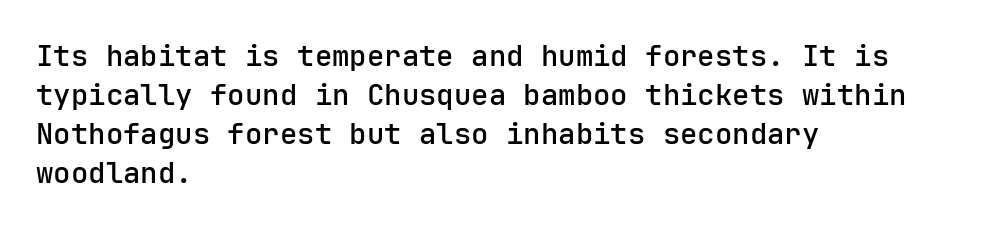
The image shows 29 px semibold sans-serif type, upright; set left-aligned, normal line spacing (1.34x), normal letter spacing, not underlined; low stroke contrast and a medium x-height.
